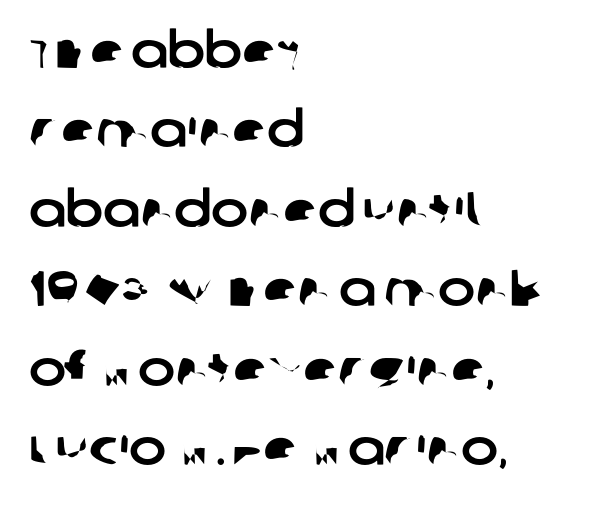
Only glyphs here, with clear space below each row. Tracking here is standard; glyphs follow each other at the usual distance. Baseline-to-baseline distance is the conventional proportion of letter height. All the whitespace from short lines collects on the right.
